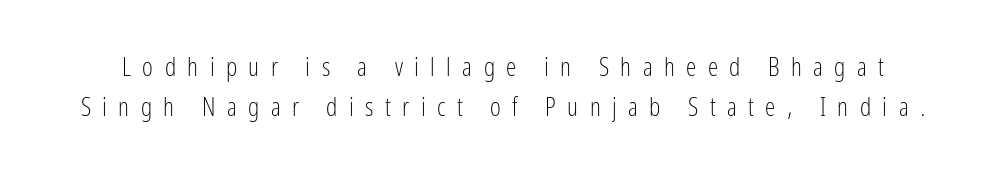
The tracking jumps out immediately: characters are airy and widely separated. Every character sits straight up, as roman type does. The gap between lines stays unmarked. Reading down the column, the eye jumps a familiar distance to each next line. A light-to-regular cut is what we see here.
